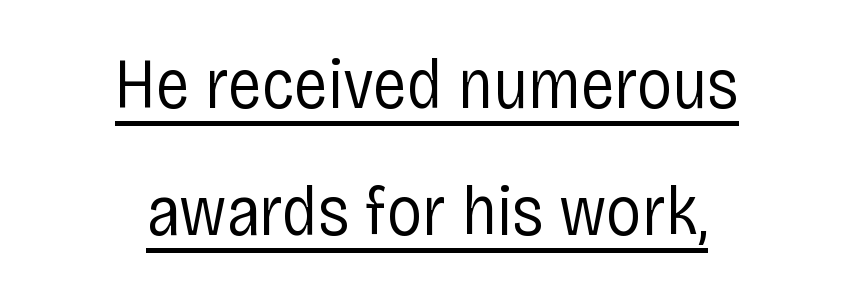
{"serif": "no", "italic": "no", "bold": "no", "weight": "regular", "width": "condensed", "stroke_contrast": "low", "x_height": "large", "monospaced": "no", "underline": "yes", "align": "center", "line_spacing_ratio": 1.82, "letter_spacing": "normal", "letter_spacing_em": 0.0, "glyph_px": 70}
